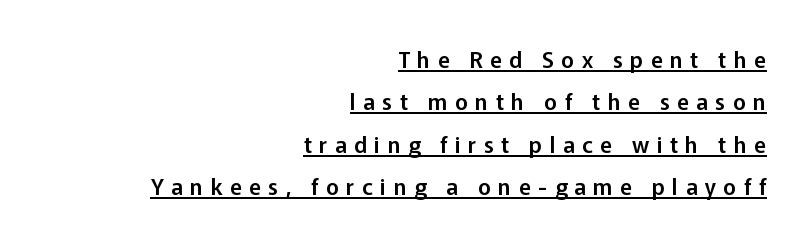
The image shows 22 px text type, upright; set right-aligned, loose line spacing (1.93x), unusually wide letter spacing (+0.34 em), underlined.
